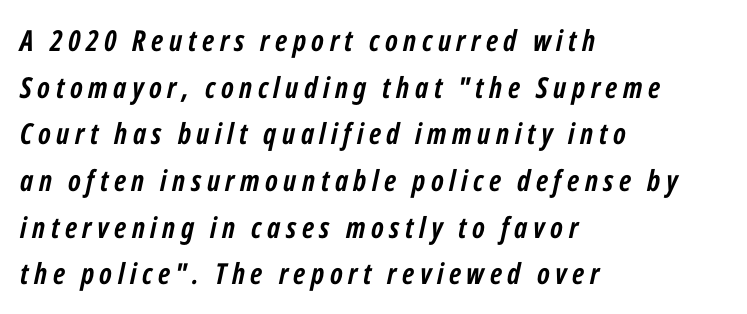
Italic? Definitely — the glyphs are oblique. You could not count columns in this text — the font is proportionally spaced. The block of text has a typical density, with ordinary space between rows. Horizontal alignment here is leftward, the default for most running prose. Is the type bold? Yes — the strokes are clearly thick and heavy.
